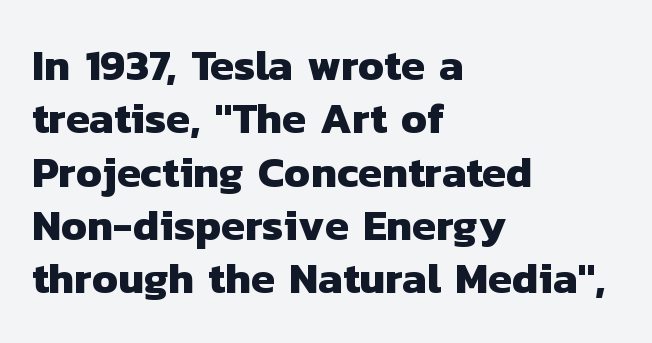
Q: Is the text bold? A: Yes.
Q: Is the typeface a serif or a sans-serif typeface? A: Sans-serif.
Q: Is the text underlined? A: No.
Q: How is the paragraph aligned? A: Left-aligned.
Q: Is the spacing between letters normal or unusually wide? A: Normal.
Q: Width (condensed, normal, or wide)? A: Normal.
Q: Stroke contrast? A: Low.
Q: x-height? A: Medium.
Q: Monospaced? A: No.
